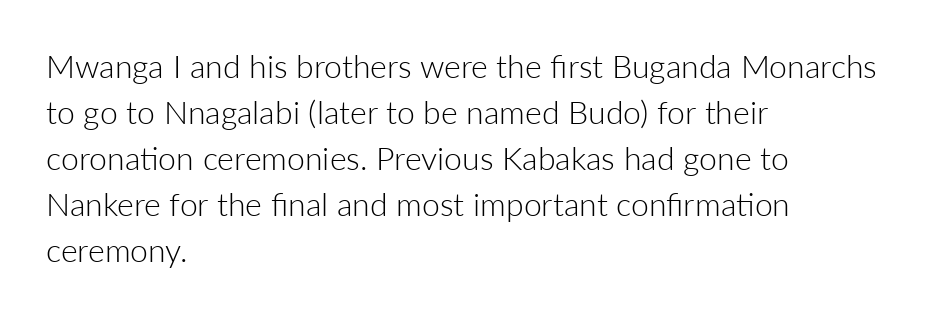
Q: Is the text bold? A: No.
Q: Is the text italic (slanted)? A: No, it is upright.
Q: Is the typeface a serif or a sans-serif typeface? A: Sans-serif.
Q: Is the text underlined? A: No.
Q: How is the paragraph aligned? A: Left-aligned.
Q: Is the spacing between letters normal or unusually wide? A: Normal.
Q: Is the spacing between lines tight, normal or loose? A: Normal.
Q: Width (condensed, normal, or wide)? A: Normal.
Q: Stroke contrast? A: Low.
Q: x-height? A: Medium.
Q: Monospaced? A: No.
